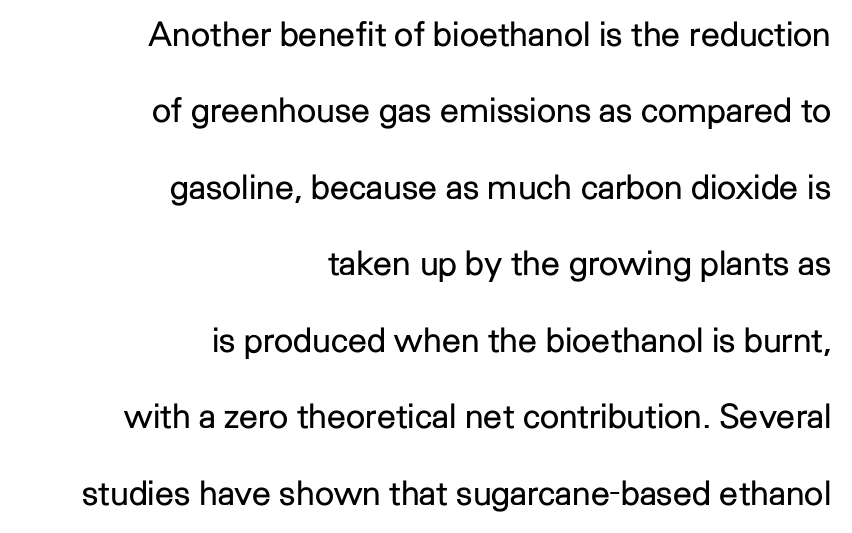
Q: Is the text bold? A: No.
Q: Is the text italic (slanted)? A: No, it is upright.
Q: Is the typeface a serif or a sans-serif typeface? A: Sans-serif.
Q: Is the text underlined? A: No.
Q: How is the paragraph aligned? A: Right-aligned.
Q: Is the spacing between letters normal or unusually wide? A: Normal.
Q: Is the spacing between lines tight, normal or loose? A: Loose.
Q: Width (condensed, normal, or wide)? A: Normal.
Q: Stroke contrast? A: Low.
Q: x-height? A: Medium.
Q: Monospaced? A: No.
